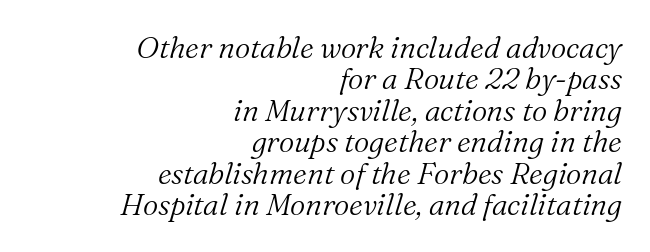
{"serif": "yes", "italic": "yes", "lean": "right", "slant_degrees": 16, "bold": "no", "weight": "light", "width": "normal", "stroke_contrast": "medium", "x_height": "medium", "monospaced": "no", "underline": "no", "align": "right", "line_spacing": "tight", "line_spacing_ratio": 1.05, "letter_spacing": "normal", "letter_spacing_em": 0.0, "glyph_px": 30}
